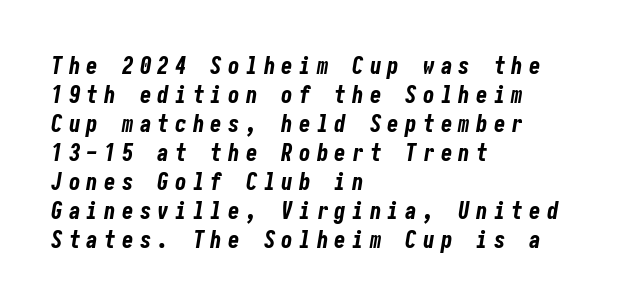
Which margin do the lines hug? The left one — the right edge is uneven. The passage shown has open, widely tracked lettering throughout. This sample uses an oblique cut, with every glyph tilted off the vertical. The zone under the glyphs is completely vacant. A dark, heavy texture on the line: the type is bold. Quick note: interline space is typical.
